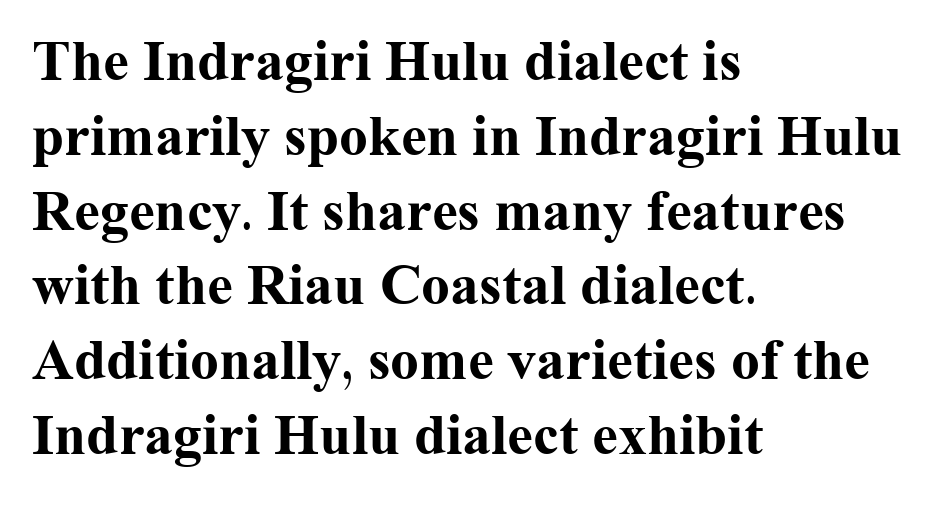
The image shows 58 px bold serif type, upright; set left-aligned, normal line spacing (1.29x), normal letter spacing, not underlined; medium stroke contrast and a medium x-height.
